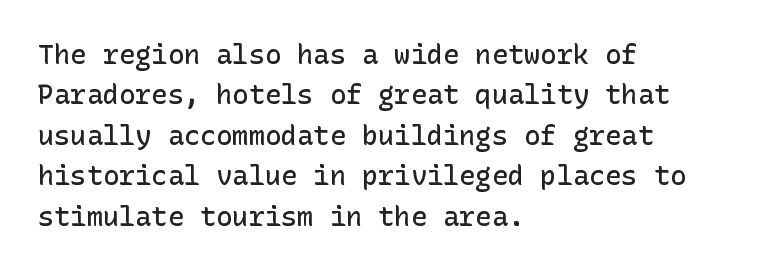
Glyph-to-glyph distance matches everyday printed text. Beneath every word, the page is bare. What's the leading like? Ordinary, nothing unusual. Typographic density is moderately raised because the face is semibold. Vertical strokes here are truly vertical.
